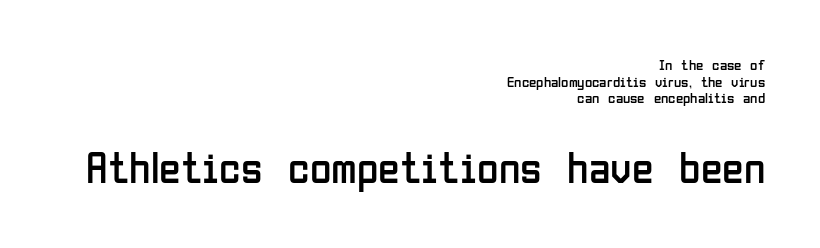
{"serif": "no", "italic": "no", "bold": "no", "weight": "regular", "width": "condensed", "stroke_contrast": "low", "x_height": "medium", "monospaced": "no", "underline": "no", "align": "right", "line_spacing": "tight", "line_spacing_ratio": 1.11, "letter_spacing": "normal", "letter_spacing_em": 0.0, "larger_block": "second", "size_ratio": 2.93, "glyph_px": 44}
